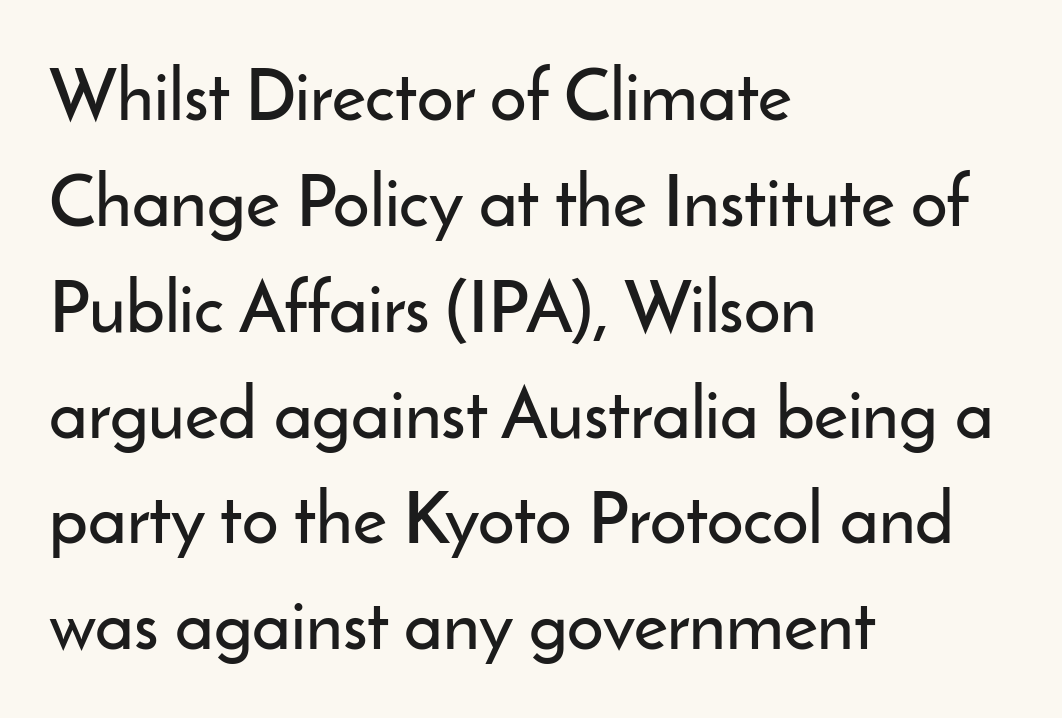
{"serif": "no", "italic": "no", "width": "normal", "stroke_contrast": "low", "x_height": "small", "monospaced": "no", "underline": "no", "align": "left", "line_spacing": "normal", "line_spacing_ratio": 1.47, "letter_spacing": "normal", "letter_spacing_em": 0.0, "glyph_px": 72}
